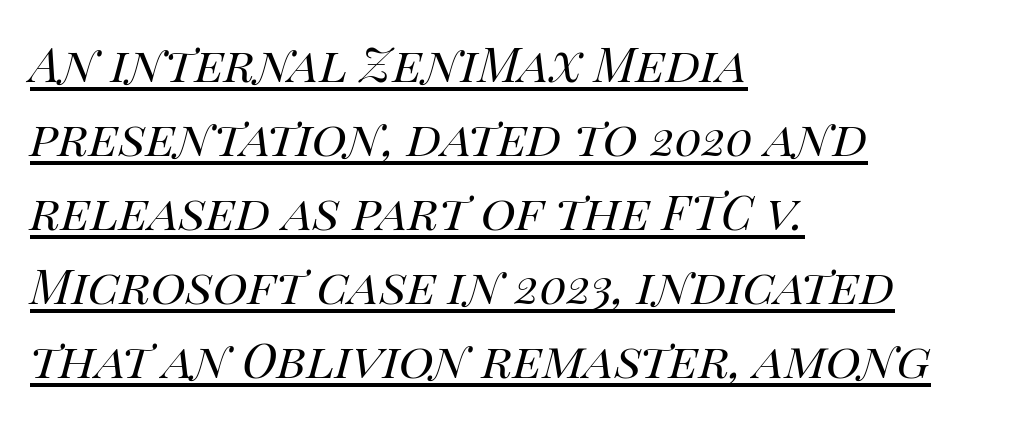
Somebody hit Ctrl+U on this one — the words are underlined. The face used here is proportionally spaced, like ordinary book or web type. This reads as an unemphasized weight, regular at the heaviest. Rows of type keep a routine distance in the vertical direction. Yep, that's italic — everything's leaning. This rendering leaves character spacing at its baseline value.
